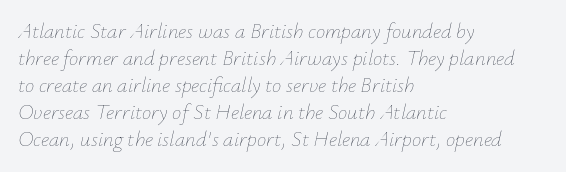
{"italic": "yes", "lean": "right", "slant_degrees": 12, "bold": "no", "underline": "no", "align": "left", "line_spacing": "normal", "line_spacing_ratio": 1.29, "letter_spacing": "normal", "letter_spacing_em": 0.0, "glyph_px": 21}
